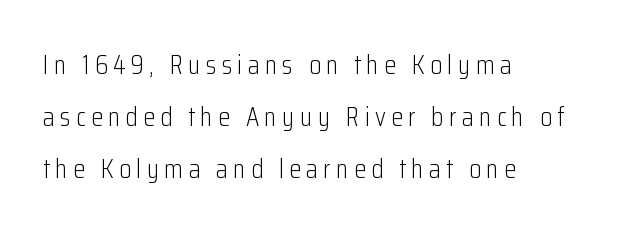
The image shows 27 px text type, upright; set left-aligned, loose line spacing (1.92x), unusually wide letter spacing (+0.2 em), not underlined.
